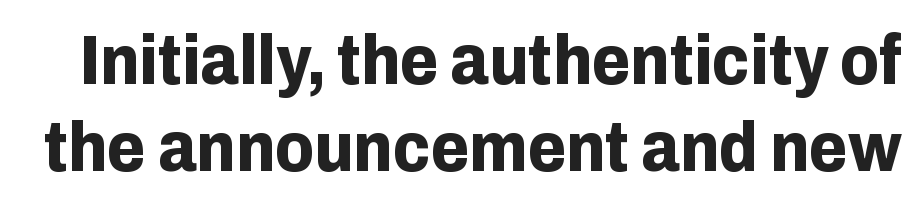
Q: Is the text bold? A: Yes.
Q: Is the text italic (slanted)? A: No, it is upright.
Q: Is the typeface a serif or a sans-serif typeface? A: Sans-serif.
Q: Is the text underlined? A: No.
Q: Is the spacing between letters normal or unusually wide? A: Normal.
Q: Is the spacing between lines tight, normal or loose? A: Normal.
Q: Width (condensed, normal, or wide)? A: Normal.
Q: Stroke contrast? A: Low.
Q: x-height? A: Medium.
Q: Monospaced? A: No.
